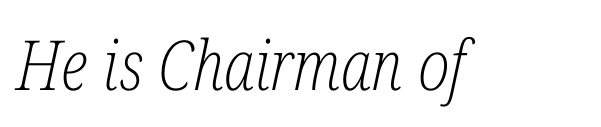
The image shows 69 px light, condensed serif type, italic (leaning right); set normal letter spacing, not underlined; low stroke contrast and a medium x-height.
